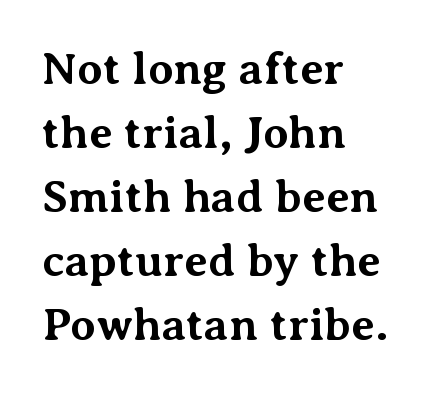
Italic: no, the glyphs are upright roman. Check where the strokes stop: tiny serifs finish them off. The rendering uses natural spacing where letterforms have individual widths. A typesetter would call this leading conventional body-copy spacing.
